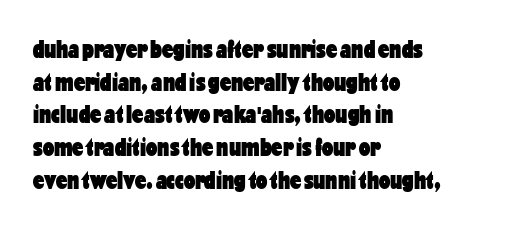
You could call the tracking neutral — neither tight nor loose. Ordinary non-slanted type is in use. Heavy, bold letterforms. Does the copy run flush right? No — it runs flush left. Regular leading.
